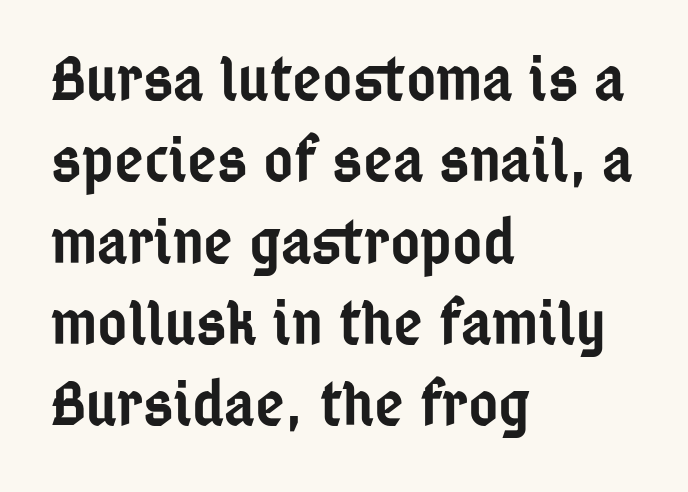
Q: Is the text bold? A: Semi-bold.
Q: Is the text italic (slanted)? A: No, it is upright.
Q: Is the typeface a serif or a sans-serif typeface? A: Sans-serif.
Q: Is the text underlined? A: No.
Q: How is the paragraph aligned? A: Left-aligned.
Q: Is the spacing between letters normal or unusually wide? A: Normal.
Q: Is the spacing between lines tight, normal or loose? A: Normal.
Q: Width (condensed, normal, or wide)? A: Condensed.
Q: Stroke contrast? A: Low.
Q: x-height? A: Medium.
Q: Monospaced? A: No.
